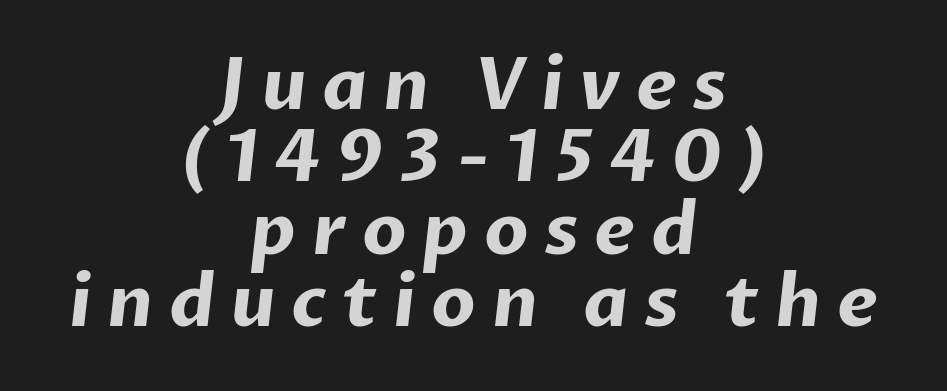
Q: Is the text bold? A: Yes.
Q: Is the typeface a serif or a sans-serif typeface? A: Sans-serif.
Q: Is the text underlined? A: No.
Q: How is the paragraph aligned? A: Centered.
Q: Is the spacing between letters normal or unusually wide? A: Unusually wide.
Q: Is the spacing between lines tight, normal or loose? A: Tight.
Q: Width (condensed, normal, or wide)? A: Normal.
Q: Stroke contrast? A: Low.
Q: x-height? A: Medium.
Q: Monospaced? A: No.
